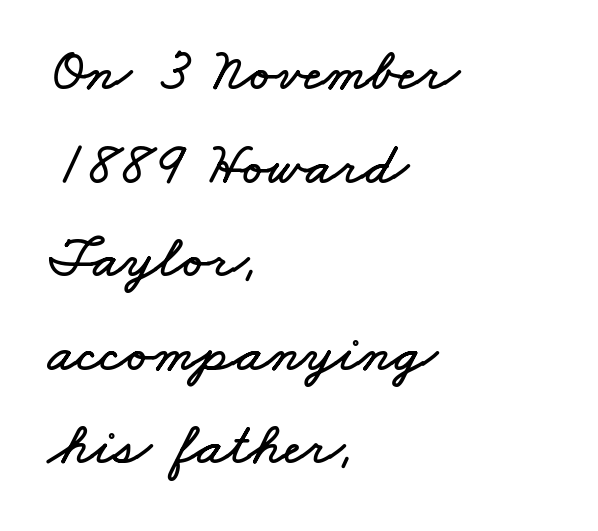
{"width": "wide", "stroke_contrast": "low", "x_height": "small", "monospaced": "no", "underline": "no", "align": "left", "line_spacing": "normal", "line_spacing_ratio": 1.56, "letter_spacing": "normal", "letter_spacing_em": 0.0, "glyph_px": 60}
